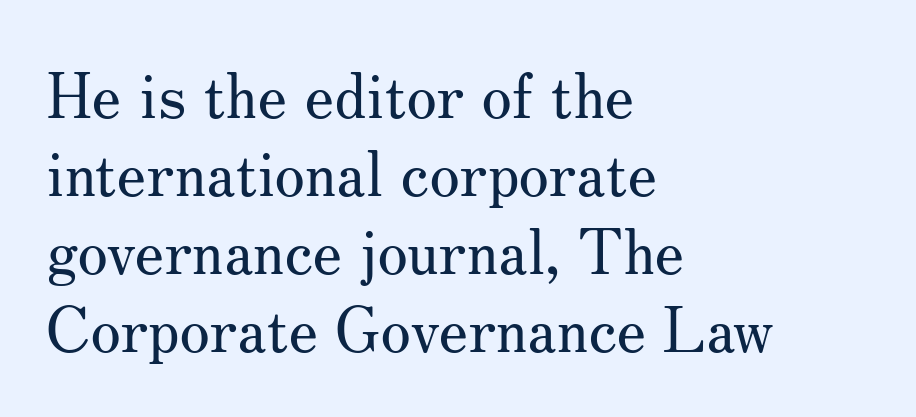
The image shows 62 px regular-weight serif type, upright; set left-aligned, normal line spacing (1.26x), normal letter spacing, not underlined; medium stroke contrast and a small x-height.
